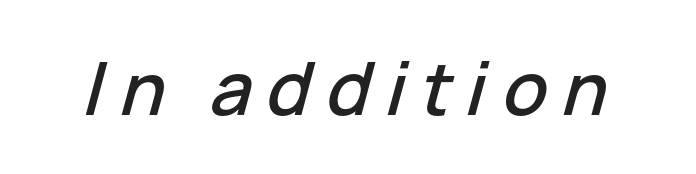
Spacing between characters has been opened up far beyond the box default. Think of a printed novel: that variable character pitch is what you see here. Looking at the ascenders, they clearly lean. Only glyphs here, with clear space below each row.
